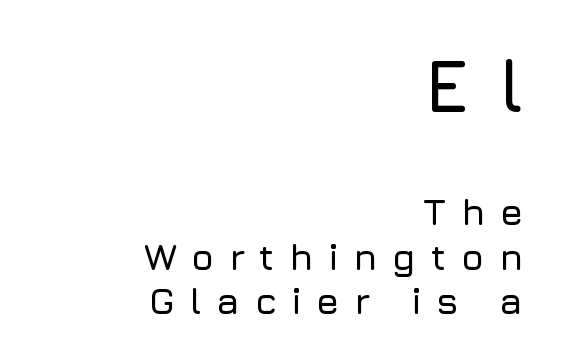
{"serif": "no", "italic": "no", "width": "normal", "stroke_contrast": "low", "x_height": "medium", "monospaced": "no", "underline": "no", "align": "right", "line_spacing_ratio": 1.21, "letter_spacing": "wide", "letter_spacing_em": 0.39, "larger_block": "first", "size_ratio": 2.0, "glyph_px": 74}
